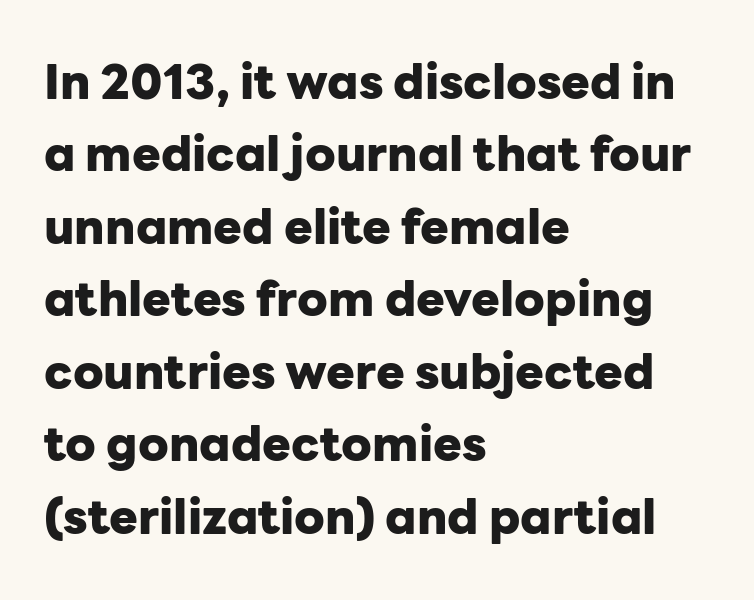
Q: Is the text bold? A: Yes.
Q: Is the text italic (slanted)? A: No, it is upright.
Q: Is the typeface a serif or a sans-serif typeface? A: Sans-serif.
Q: Is the text underlined? A: No.
Q: How is the paragraph aligned? A: Left-aligned.
Q: Is the spacing between letters normal or unusually wide? A: Normal.
Q: Is the spacing between lines tight, normal or loose? A: Normal.
Q: Width (condensed, normal, or wide)? A: Normal.
Q: Stroke contrast? A: Low.
Q: x-height? A: Medium.
Q: Monospaced? A: No.
